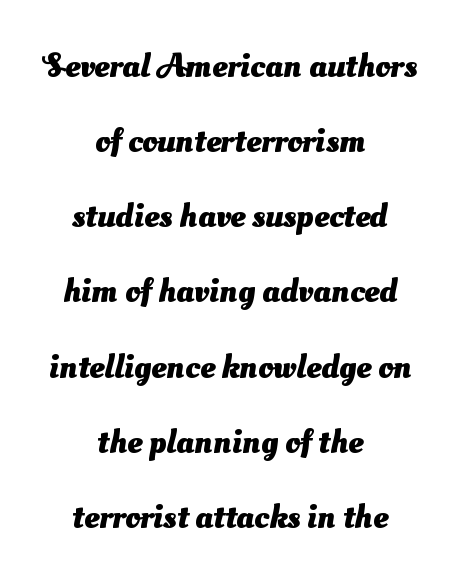
Classification — sans serif. The letters are bold, with thick, heavy strokes. Nobody touched the tracking dial on this one. Honestly, there is no underline to notice here at all. Proportional: the letters do not fall into vertical columns.
